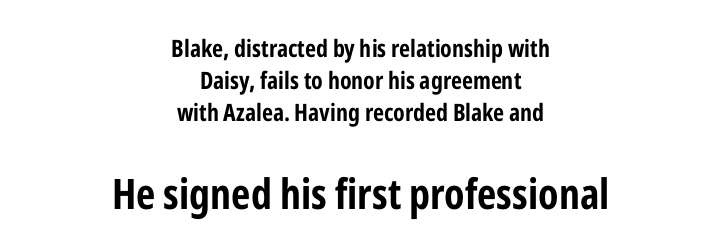
{"serif": "no", "italic": "no", "bold": "yes", "weight": "bold", "width": "condensed", "stroke_contrast": "low", "x_height": "medium", "monospaced": "no", "underline": "no", "align": "center", "line_spacing": "normal", "line_spacing_ratio": 1.33, "letter_spacing": "normal", "letter_spacing_em": 0.0, "larger_block": "second", "size_ratio": 1.75, "glyph_px": 42}
